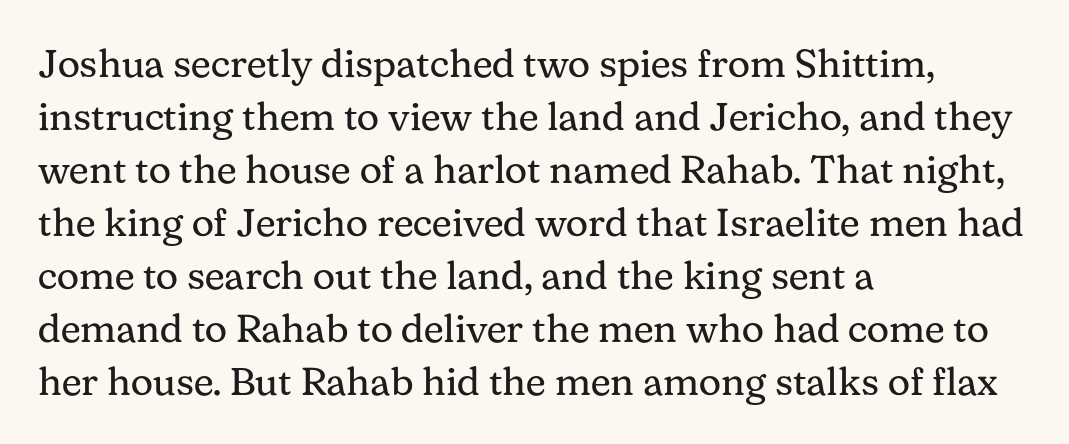
Leading matches the norm, producing a regular column. Weight: regular or lighter. Proportional: the letters do not fall into vertical columns. Letterform terminals end in serifs throughout the passage.
